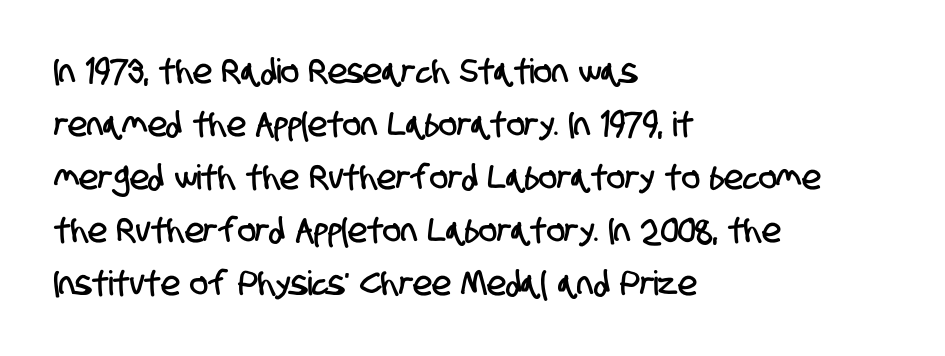
Font category for this specimen: sans-serif. Is this a fixed-width face? No — the glyphs have proportional, varying widths. Short and long lines alike share a common starting point at left. The designer left line spacing at the default. Beneath every word, the page is bare.
